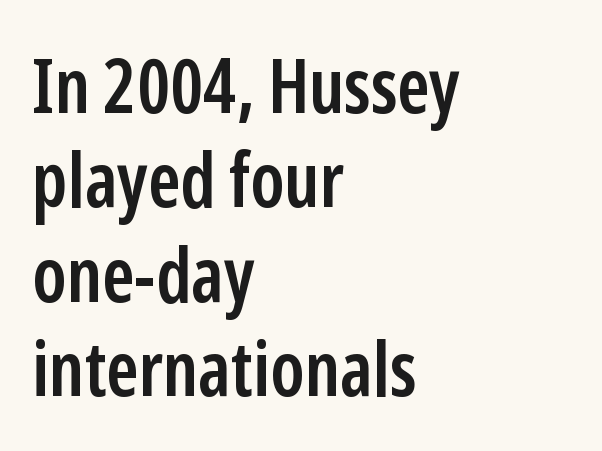
{"serif": "no", "italic": "no", "bold": "semi", "weight": "semibold", "width": "condensed", "stroke_contrast": "low", "x_height": "medium", "monospaced": "no", "underline": "no", "align": "left", "line_spacing": "normal", "line_spacing_ratio": 1.26, "letter_spacing": "normal", "letter_spacing_em": 0.0, "glyph_px": 75}
